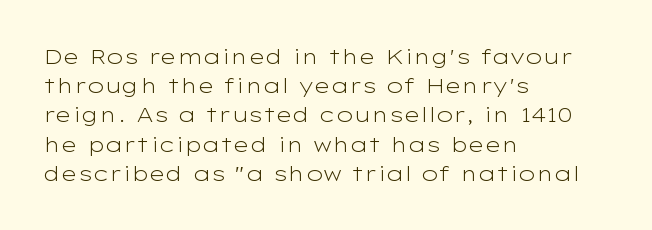
The image shows 21 px text type, upright; set left-aligned, normal line spacing (1.39x), normal letter spacing, not underlined.
